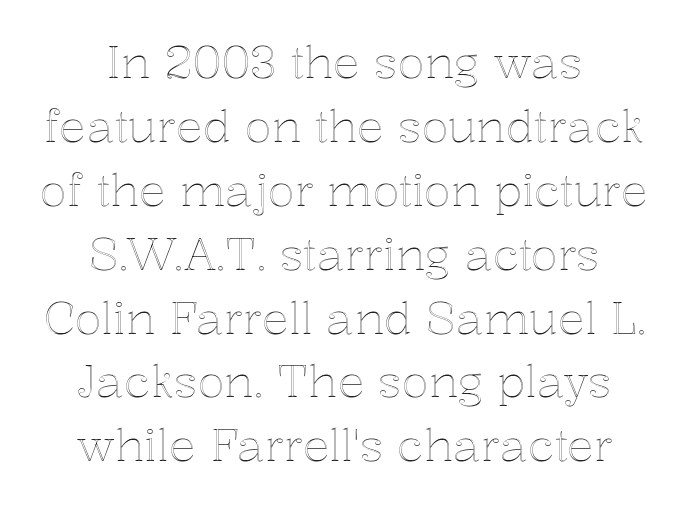
Q: Is the text italic (slanted)? A: No, it is upright.
Q: Is the text underlined? A: No.
Q: How is the paragraph aligned? A: Centered.
Q: Is the spacing between letters normal or unusually wide? A: Normal.
Q: Is the spacing between lines tight, normal or loose? A: Normal.
Q: Width (condensed, normal, or wide)? A: Normal.
Q: x-height? A: Medium.
Q: Monospaced? A: No.
